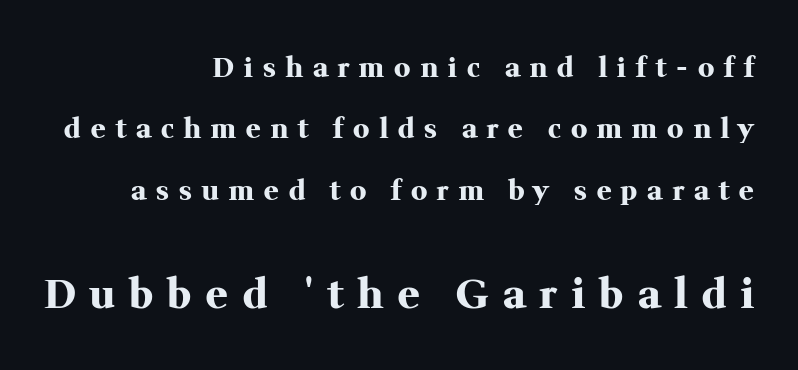
Larger block? The one below; the one above is distinctly smaller. Line spacing here is loose. Check under the words: just untouched page. As a designer I'd log this as weight 700, bold. This rendering uses right alignment, leaving the left contour irregular.
